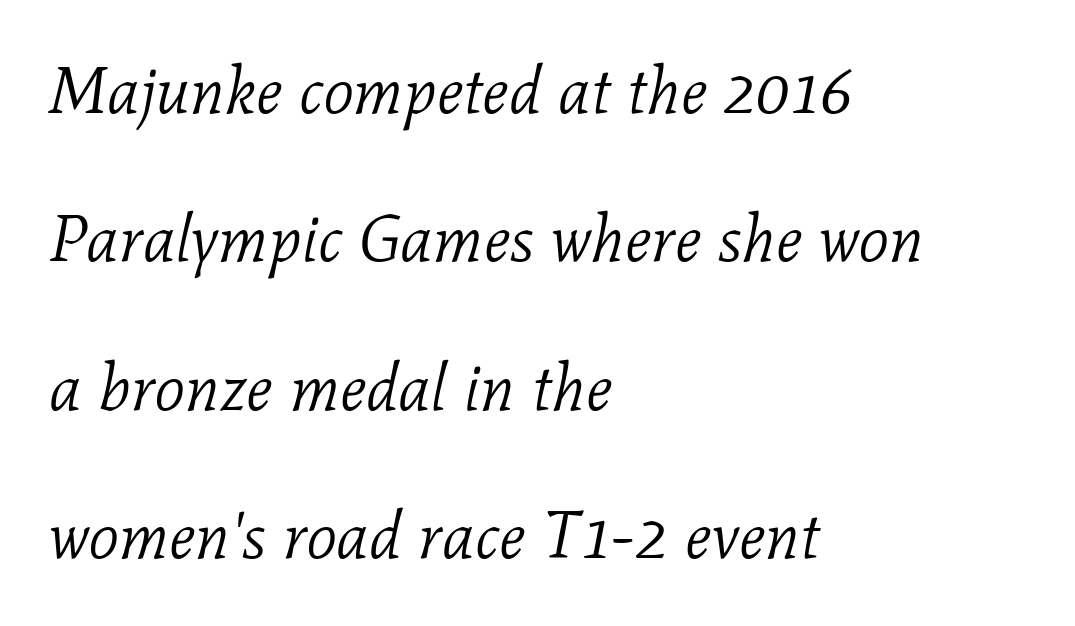
Q: Is the text bold? A: No.
Q: Is the text italic (slanted)? A: Yes, it leans right by about 11 degrees.
Q: Is the typeface a serif or a sans-serif typeface? A: Serif.
Q: Is the text underlined? A: No.
Q: How is the paragraph aligned? A: Left-aligned.
Q: Is the spacing between letters normal or unusually wide? A: Normal.
Q: Is the spacing between lines tight, normal or loose? A: Loose.
Q: Width (condensed, normal, or wide)? A: Normal.
Q: Stroke contrast? A: Low.
Q: x-height? A: Medium.
Q: Monospaced? A: No.
